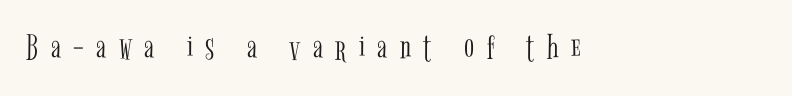
{"serif": "yes", "italic": "no", "bold": "no", "weight": "light", "width": "condensed", "stroke_contrast": "low", "x_height": "medium", "monospaced": "no", "underline": "no", "align": "left", "letter_spacing": "wide", "letter_spacing_em": 0.34, "glyph_px": 37}
